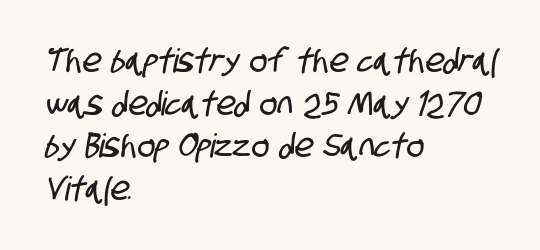
Q: Is the typeface a serif or a sans-serif typeface? A: Sans-serif.
Q: Is the text underlined? A: No.
Q: How is the paragraph aligned? A: Left-aligned.
Q: Is the spacing between letters normal or unusually wide? A: Normal.
Q: Is the spacing between lines tight, normal or loose? A: Normal.
Q: Width (condensed, normal, or wide)? A: Condensed.
Q: Stroke contrast? A: Low.
Q: x-height? A: Large.
Q: Monospaced? A: No.
